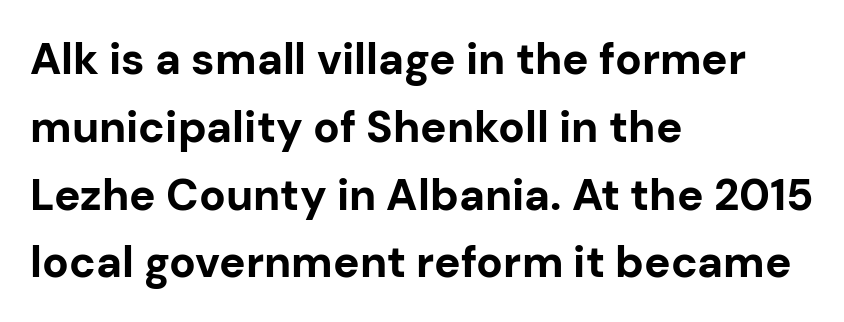
Q: Is the text bold? A: Yes.
Q: Is the text italic (slanted)? A: No, it is upright.
Q: Is the typeface a serif or a sans-serif typeface? A: Sans-serif.
Q: Is the text underlined? A: No.
Q: How is the paragraph aligned? A: Left-aligned.
Q: Is the spacing between letters normal or unusually wide? A: Normal.
Q: Is the spacing between lines tight, normal or loose? A: Normal.
Q: Width (condensed, normal, or wide)? A: Normal.
Q: Stroke contrast? A: Low.
Q: x-height? A: Medium.
Q: Monospaced? A: No.
